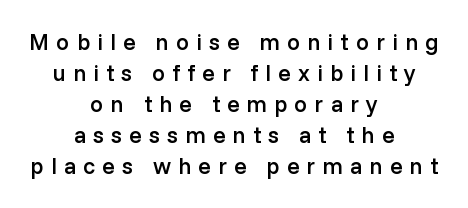
Substantial extra tracking has been applied to these lines. The gap between lines stays unmarked. A semibold gives these letters moderate extra thickness, short of bold. These lines stack symmetrically, like a column narrowing and widening about its center. Successive baselines arrive at the customary interval. In terms of posture, this sample is upright.
